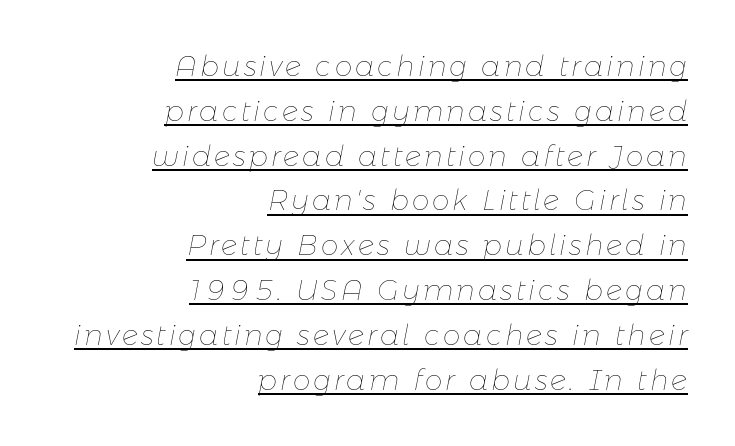
The paragraph has a hard right edge and a soft left edge. The sample's only ornament is a line tracing under the words. Quick note: italic. Here the designer chose a conventional face with non-uniform glyph widths. Baseline-to-baseline distance is the conventional proportion of letter height. A light-to-regular cut is what we see here.
